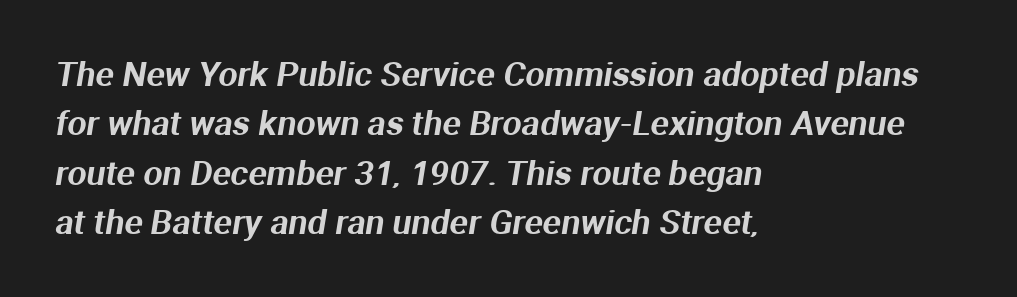
{"serif": "no", "width": "normal", "stroke_contrast": "medium", "x_height": "medium", "monospaced": "no", "underline": "no", "align": "left", "line_spacing": "normal", "line_spacing_ratio": 1.45, "letter_spacing": "normal", "letter_spacing_em": 0.0, "glyph_px": 34}
